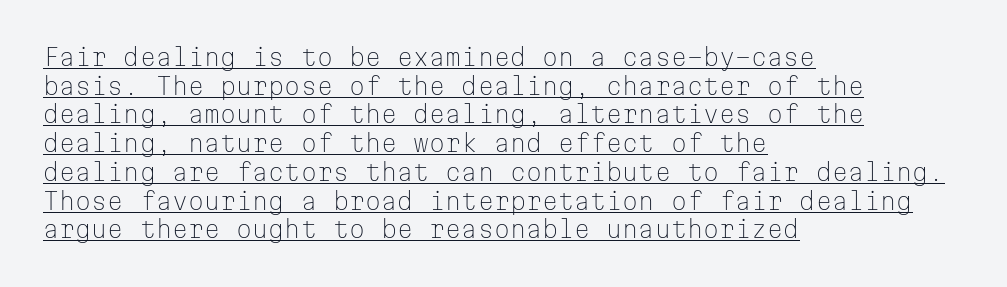
Q: Is the text bold? A: No.
Q: Is the text italic (slanted)? A: No, it is upright.
Q: Is the text underlined? A: Yes.
Q: How is the paragraph aligned? A: Left-aligned.
Q: Is the spacing between letters normal or unusually wide? A: Normal.
Q: Is the spacing between lines tight, normal or loose? A: Normal.
